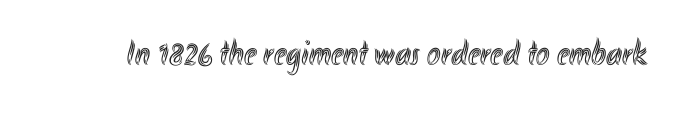
The specimen omits any rule beneath the text block's lines. The letterforms sit shoulder to shoulder at normal distance. The rendering uses natural spacing where letterforms have individual widths.
